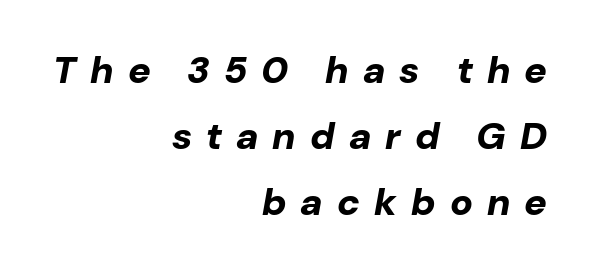
Which margin do the lines hug? The right one — the left edge is uneven. Each letter keeps its own natural width here, so spacing adapts to shape. Quick note: italic. The foot of each line stays bare and open. Does extra space separate the letters? Yes, quite a lot of it. The passage shown is emphatically bold.
